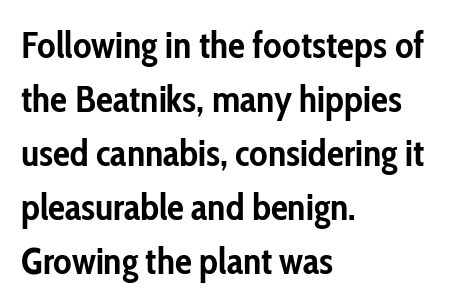
The image shows 38 px semibold, condensed sans-serif type, upright; set left-aligned, normal line spacing (1.42x), normal letter spacing, not underlined; low stroke contrast and a medium x-height.
